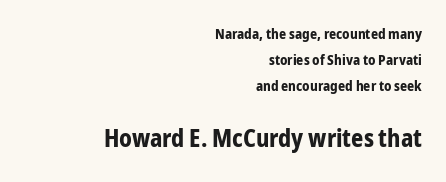
The image shows 24 px bold type, upright; set right-aligned, line spacing 1.85x, normal letter spacing, not underlined; the second (bottom) block is 1.71x larger.
